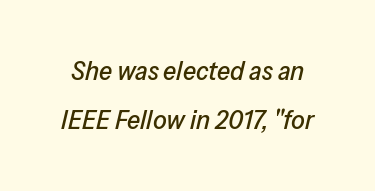
The image shows 27 px text type, italic (leaning right); set line spacing 1.8x, normal letter spacing, not underlined.
